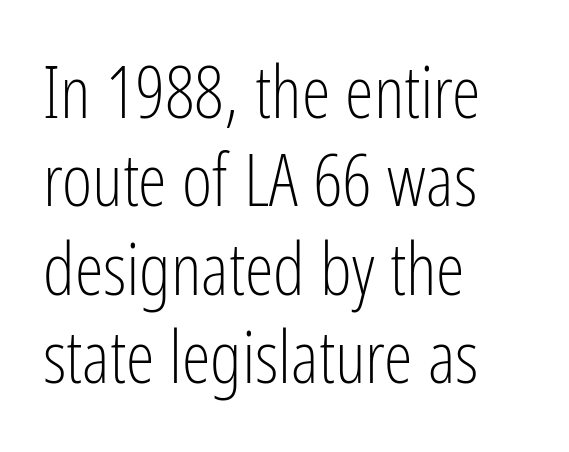
{"serif": "no", "italic": "no", "bold": "no", "weight": "light", "width": "condensed", "stroke_contrast": "low", "x_height": "medium", "monospaced": "no", "underline": "no", "align": "left", "line_spacing_ratio": 1.21, "letter_spacing": "normal", "letter_spacing_em": 0.0, "glyph_px": 73}
